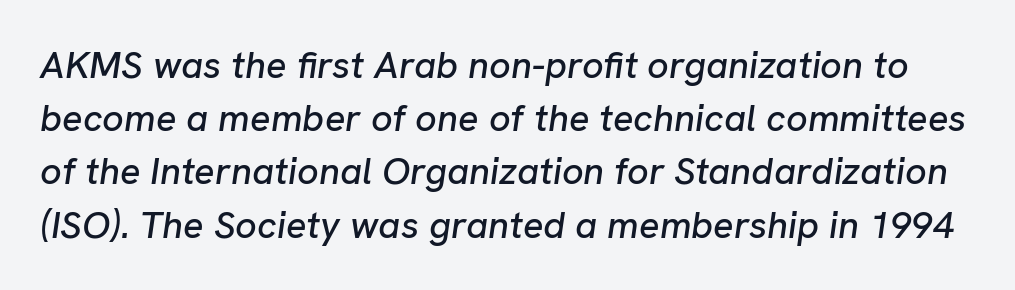
The image shows 38 px text type, italic (leaning right); set normal line spacing (1.4x), normal letter spacing, not underlined; low stroke contrast and a medium x-height.
